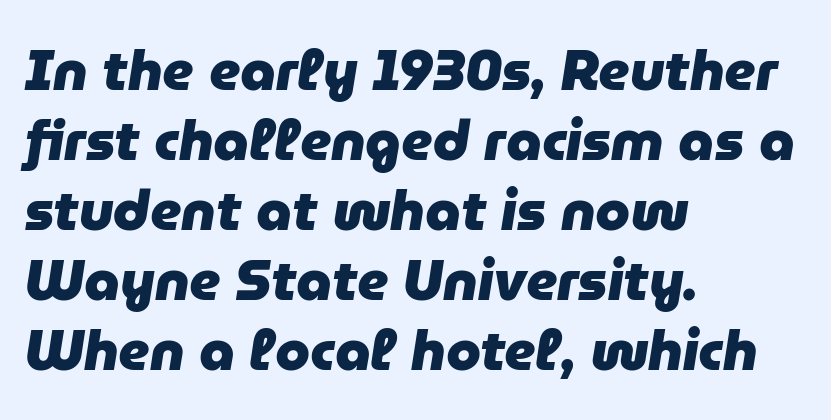
The image shows 56 px heavy type, italic (leaning right); set left-aligned, normal line spacing (1.25x), normal letter spacing, not underlined; low stroke contrast and a medium x-height.
